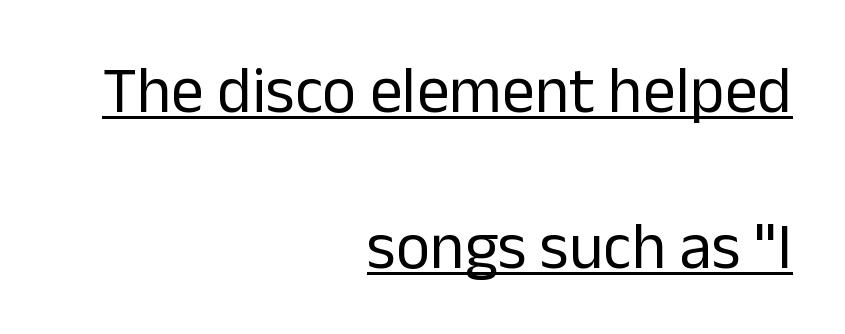
No feet cap the strokes, marking this as sans-serif type. Each word holds together tightly as a unit, with standard inter-letter gaps. Each new line begins a long way beneath the previous one. You can tell it's not italic because the verticals are truly vertical. This reads as an unemphasized weight, regular at the heaviest. A typesetter would call this proportional, since set widths differ per character.
